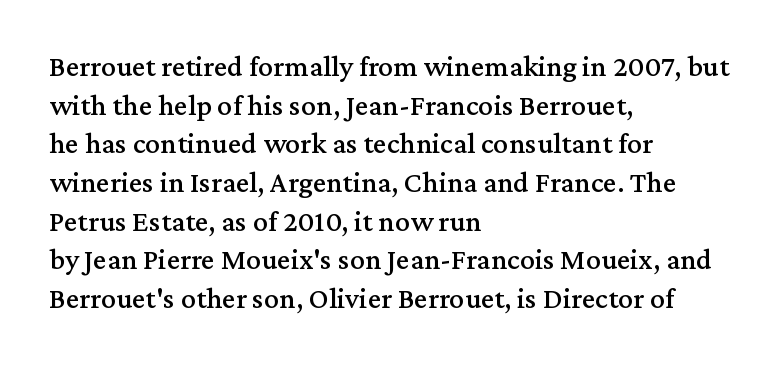
{"serif": "yes", "italic": "no", "width": "normal", "stroke_contrast": "medium", "x_height": "medium", "monospaced": "no", "underline": "no", "align": "left", "line_spacing": "normal", "line_spacing_ratio": 1.29, "letter_spacing": "normal", "letter_spacing_em": 0.0, "glyph_px": 30}
